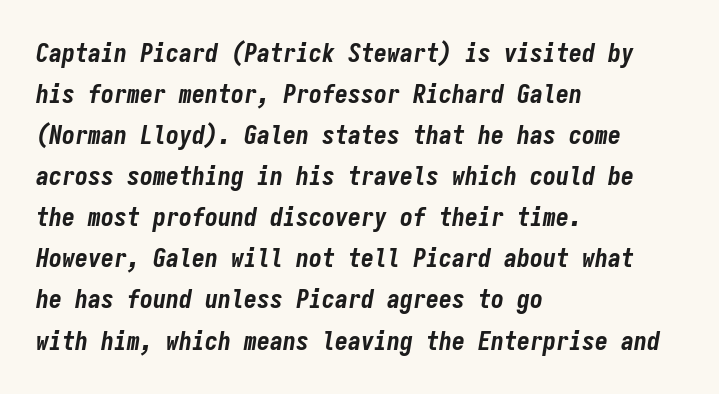
Q: Is the text bold? A: Yes.
Q: Is the text italic (slanted)? A: Yes, it leans right by about 9 degrees.
Q: Is the text underlined? A: No.
Q: How is the paragraph aligned? A: Left-aligned.
Q: Is the spacing between letters normal or unusually wide? A: Normal.
Q: Is the spacing between lines tight, normal or loose? A: Normal.
